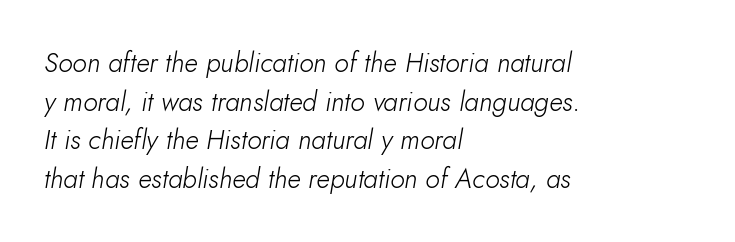
{"italic": "yes", "lean": "right", "slant_degrees": 10, "bold": "no", "underline": "no", "align": "left", "line_spacing": "normal", "line_spacing_ratio": 1.43, "letter_spacing": "normal", "letter_spacing_em": 0.0, "glyph_px": 27}
